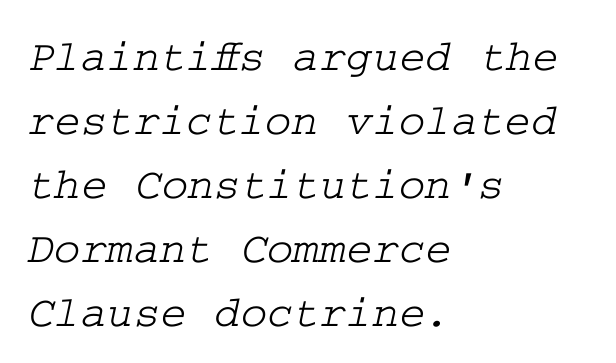
Interline gaps are of average width in this sample. A typesetter would call this zero additional tracking. The words here are not underlined. The compositor pushed each line to the left boundary.
